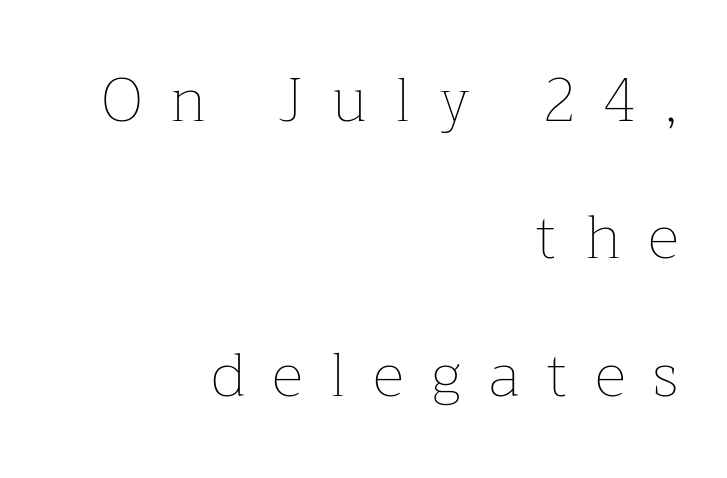
The space between consecutive lines is lavish. Stems here are at most as thick as an everyday book face. In CSS terms this would be text-align: right. Glance below the letters and you will spot only blank space. How are the letters spaced? Widely, with obvious added tracking.
